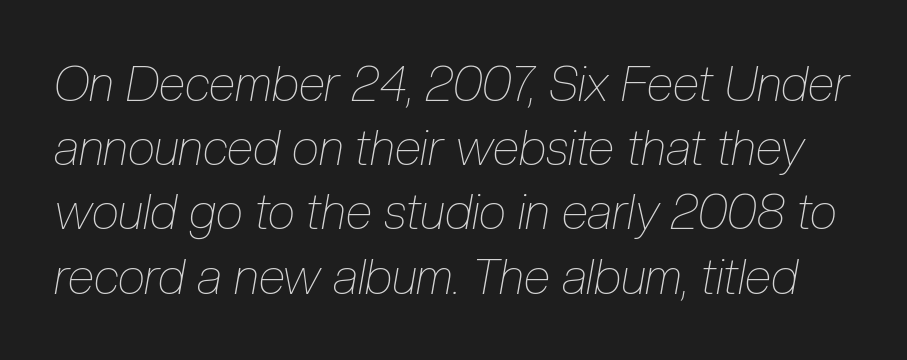
The horizontal fit of the characters is conventional and even. You can tell it's italic because the verticals aren't actually vertical. Quick note: underline off. Interline gaps are of average width in this sample.
